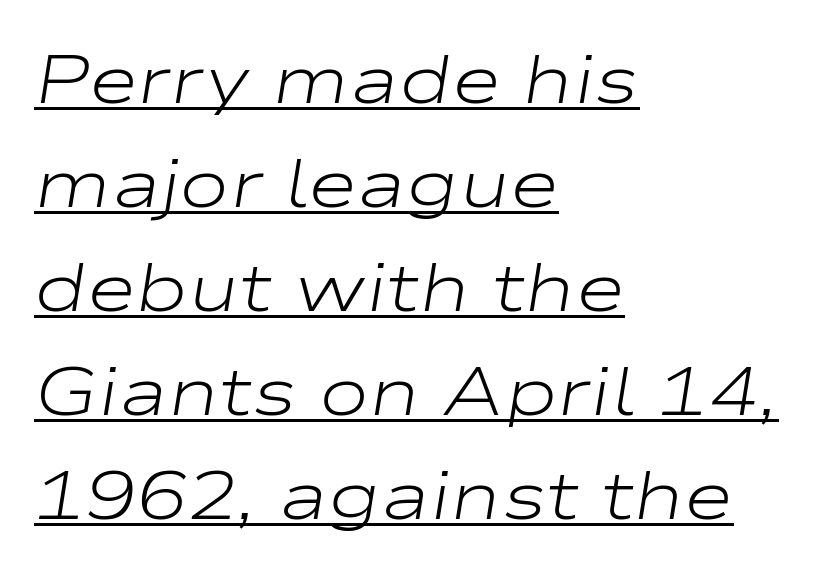
The tracking reads as untouched default to a designer's eye. What decoration does the sample have? An underline. The passage is arranged the way most books set body copy — flush left. Vertical stems look standard width or narrower in stroke. This sample uses an oblique cut, with every glyph tilted off the vertical. This sample has the flowing, uneven cadence of proportional lettering.
